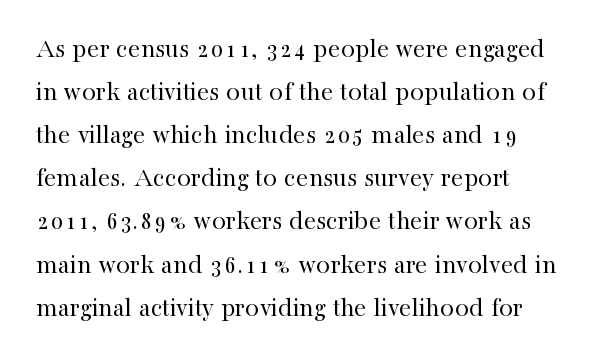
Character widths vary here, with narrow letters taking less room than wide ones. The text was rendered using a seriffed face with decorative stroke endings. The space beneath each line is pristine and unruled. On a weight scale, this lands at 450 or below. Default kerning and tracking; the words read as compact shapes.
